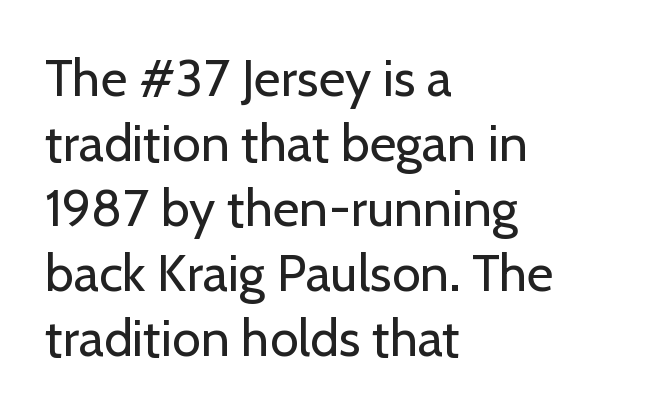
The image shows 52 px regular-weight sans-serif type, upright; set left-aligned, normal line spacing (1.25x), normal letter spacing, not underlined; low stroke contrast and a medium x-height.
